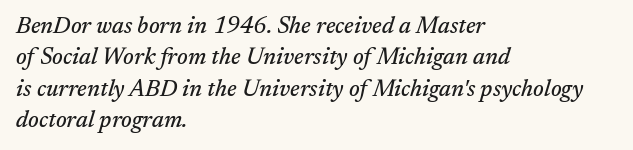
Each new line begins a customary step beneath the previous one. This sample uses plain, unmodified letter spacing. The paragraph has a hard left edge and a soft right edge. This sample uses an oblique cut, with every glyph tilted off the vertical. Descender tails drop into unmarked territory.
